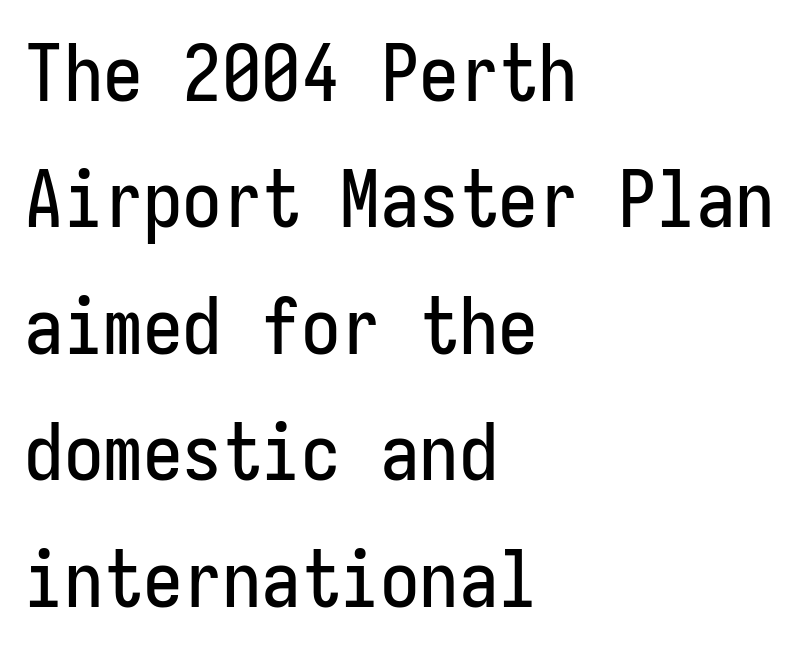
Q: Is the text italic (slanted)? A: No, it is upright.
Q: Is the typeface a serif or a sans-serif typeface? A: Sans-serif.
Q: Is the text underlined? A: No.
Q: How is the paragraph aligned? A: Left-aligned.
Q: Is the spacing between letters normal or unusually wide? A: Normal.
Q: Is the spacing between lines tight, normal or loose? A: Normal.
Q: Width (condensed, normal, or wide)? A: Condensed.
Q: Stroke contrast? A: Low.
Q: x-height? A: Medium.
